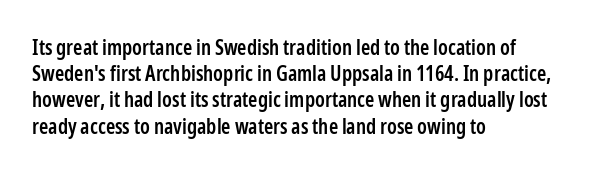
Just letters on the line, the space beneath them empty. Evenly set lines give the paragraph a standard silhouette. Compared with a centered layout, this one pins lines to the left instead. Letter spacing: default.
